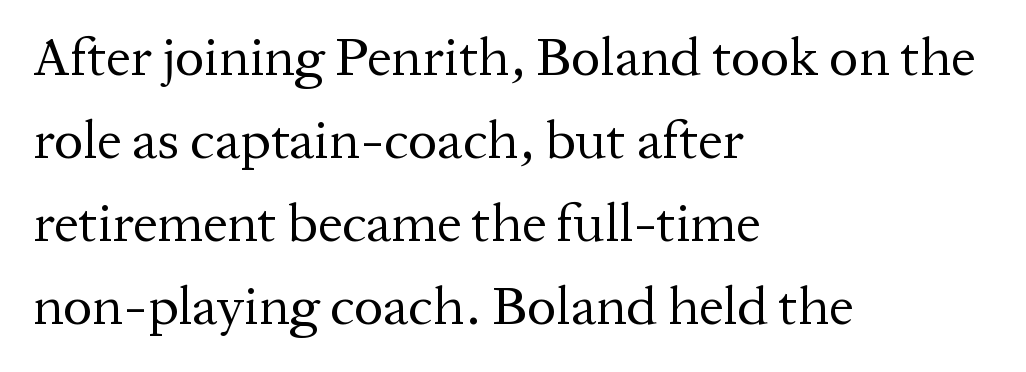
Q: Is the text bold? A: No.
Q: Is the text italic (slanted)? A: No, it is upright.
Q: Is the typeface a serif or a sans-serif typeface? A: Serif.
Q: Is the text underlined? A: No.
Q: How is the paragraph aligned? A: Left-aligned.
Q: Is the spacing between letters normal or unusually wide? A: Normal.
Q: Is the spacing between lines tight, normal or loose? A: Normal.
Q: Width (condensed, normal, or wide)? A: Normal.
Q: Stroke contrast? A: Medium.
Q: x-height? A: Medium.
Q: Monospaced? A: No.
